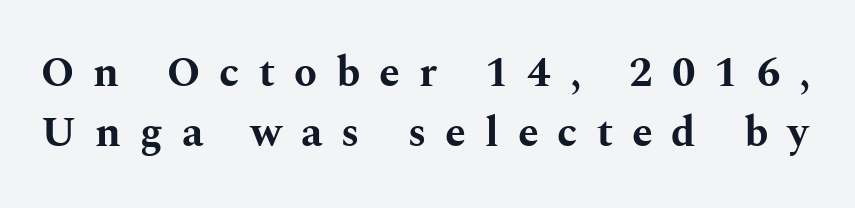
Q: Is the text bold? A: Yes.
Q: Is the text italic (slanted)? A: No, it is upright.
Q: Is the typeface a serif or a sans-serif typeface? A: Serif.
Q: Is the text underlined? A: No.
Q: Is the spacing between letters normal or unusually wide? A: Unusually wide.
Q: Is the spacing between lines tight, normal or loose? A: Normal.
Q: Width (condensed, normal, or wide)? A: Wide.
Q: Stroke contrast? A: Medium.
Q: x-height? A: Medium.
Q: Monospaced? A: No.
